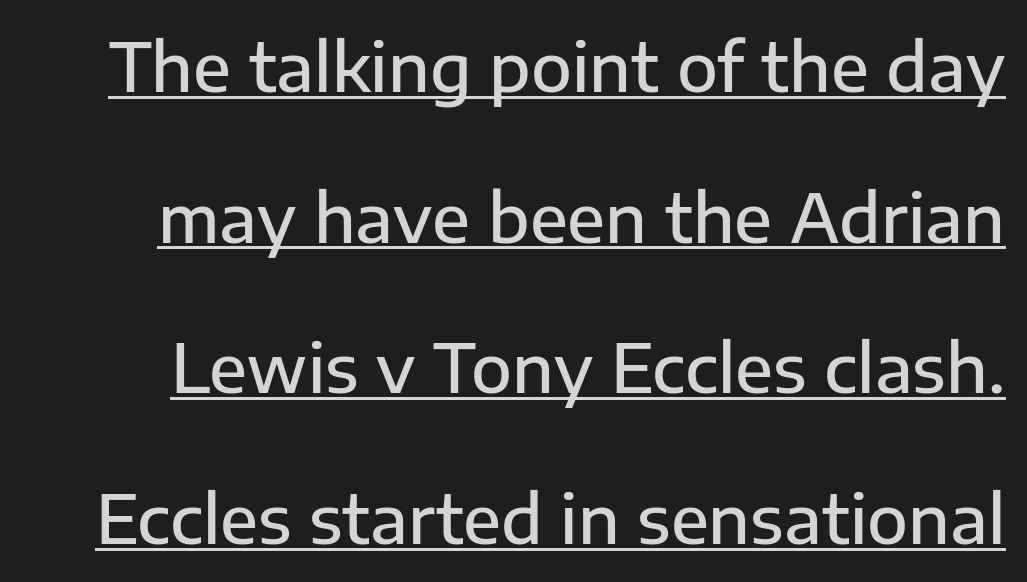
{"serif": "no", "italic": "no", "bold": "semi", "weight": "semibold", "width": "normal", "stroke_contrast": "low", "x_height": "medium", "monospaced": "no", "underline": "yes", "line_spacing": "loose", "line_spacing_ratio": 2.25, "letter_spacing": "normal", "letter_spacing_em": 0.0, "glyph_px": 67}
